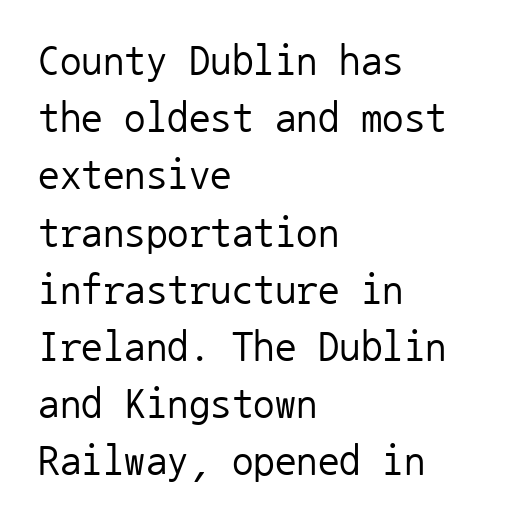
Every row of glyphs begins at an identical x-position on the left. Each letter, wide or thin by design, is forced into the same width here. Students, note that the glyphs here touch the page at normal intervals. Regarding serifs, this sample does without them. Words float on clear page, feet unadorned.
